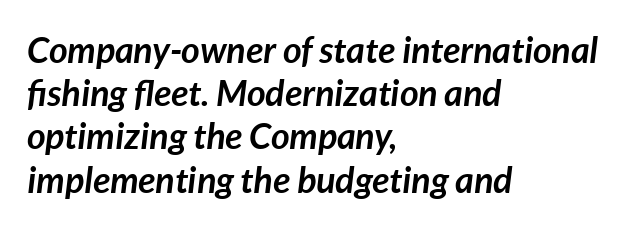
{"italic": "yes", "lean": "right", "slant_degrees": 7, "bold": "yes", "weight": "semibold", "width": "normal", "stroke_contrast": "low", "x_height": "medium", "monospaced": "no", "underline": "no", "align": "left", "line_spacing_ratio": 1.2, "letter_spacing": "normal", "letter_spacing_em": 0.0, "glyph_px": 36}
